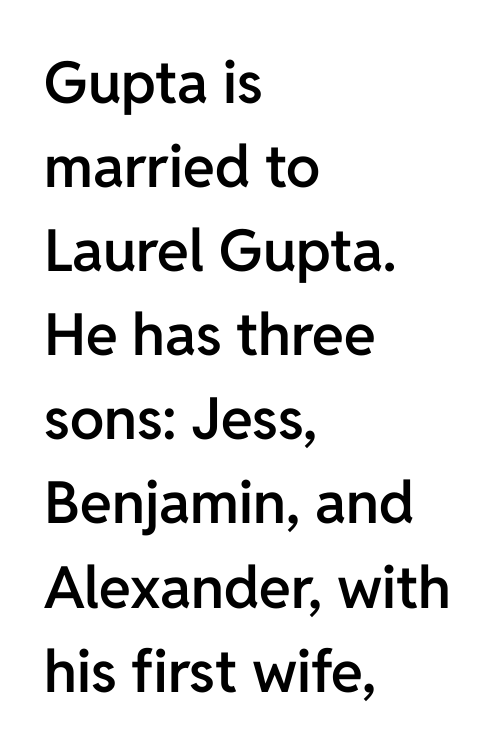
Q: Is the text bold? A: Semi-bold.
Q: Is the text italic (slanted)? A: No, it is upright.
Q: Is the typeface a serif or a sans-serif typeface? A: Sans-serif.
Q: Is the text underlined? A: No.
Q: How is the paragraph aligned? A: Left-aligned.
Q: Is the spacing between letters normal or unusually wide? A: Normal.
Q: Is the spacing between lines tight, normal or loose? A: Normal.
Q: Width (condensed, normal, or wide)? A: Normal.
Q: Stroke contrast? A: Low.
Q: x-height? A: Medium.
Q: Monospaced? A: No.
